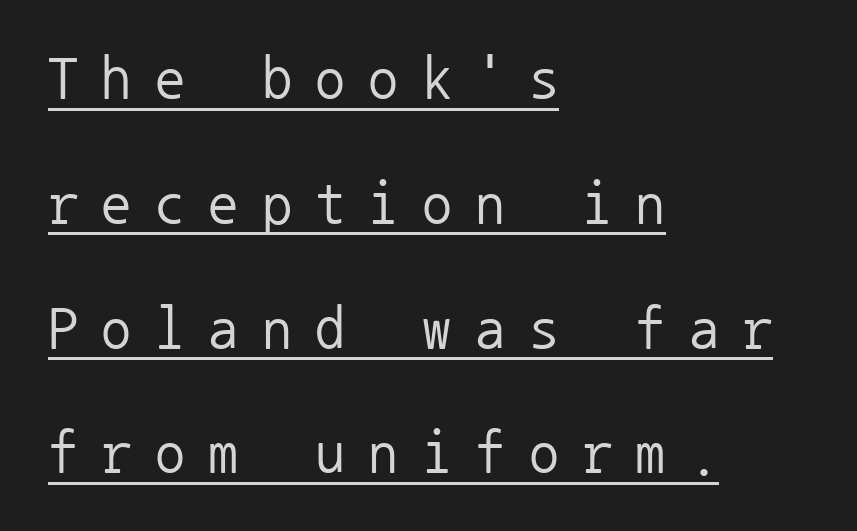
{"serif": "no", "italic": "no", "bold": "no", "weight": "regular", "width": "normal", "stroke_contrast": "low", "x_height": "medium", "monospaced": "yes", "underline": "yes", "align": "left", "line_spacing": "loose", "line_spacing_ratio": 2.08, "letter_spacing": "wide", "letter_spacing_em": 0.39, "glyph_px": 60}
